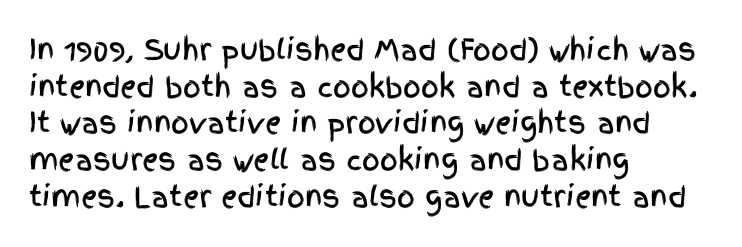
Line spacing here is normal. Here the glyphs are tracked normally, forming tight word shapes. You could not count columns in this text — the font is proportionally spaced. Horizontally, the lines are justified to the leading edge only. Beneath every word, the page is bare.
